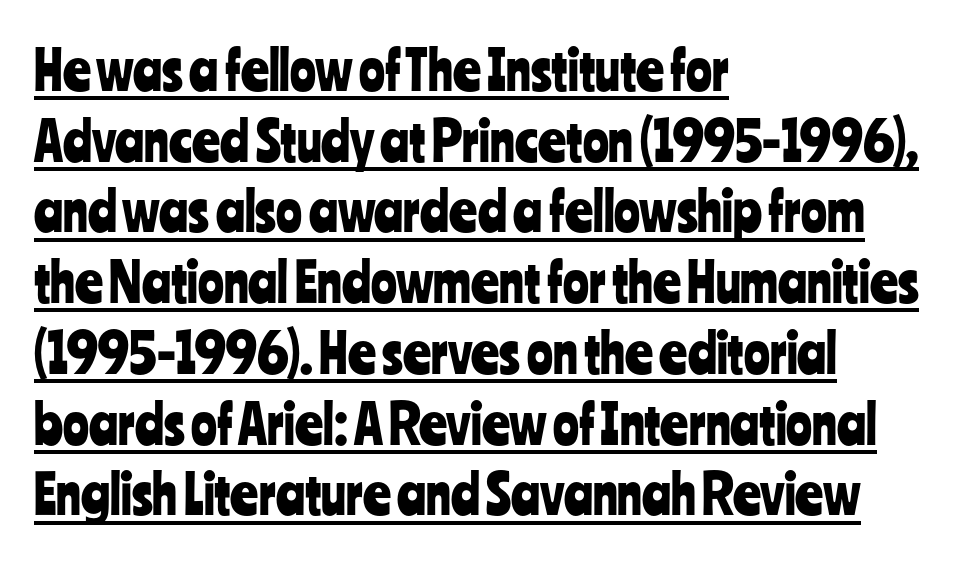
Q: Is the text italic (slanted)? A: No, it is upright.
Q: Is the typeface a serif or a sans-serif typeface? A: Sans-serif.
Q: Is the text underlined? A: Yes.
Q: How is the paragraph aligned? A: Left-aligned.
Q: Is the spacing between letters normal or unusually wide? A: Normal.
Q: Is the spacing between lines tight, normal or loose? A: Normal.
Q: Width (condensed, normal, or wide)? A: Condensed.
Q: Stroke contrast? A: Low.
Q: x-height? A: Medium.
Q: Monospaced? A: No.
